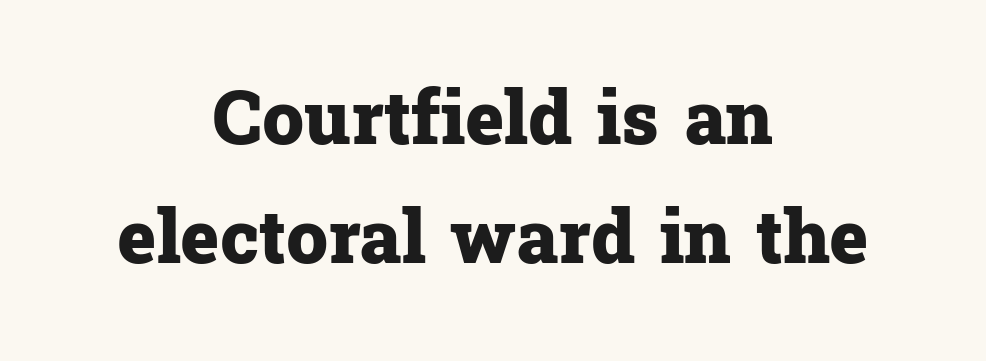
{"serif": "yes", "italic": "no", "bold": "yes", "weight": "heavy", "width": "normal", "stroke_contrast": "low", "x_height": "medium", "monospaced": "no", "underline": "no", "align": "center", "line_spacing": "normal", "line_spacing_ratio": 1.61, "letter_spacing": "normal", "letter_spacing_em": 0.0, "glyph_px": 74}
